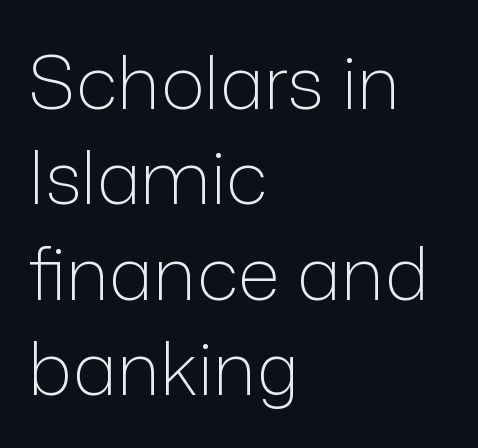
The image shows 74 px light sans-serif type, upright; set left-aligned, normal line spacing (1.29x), normal letter spacing, not underlined; low stroke contrast and a medium x-height.
